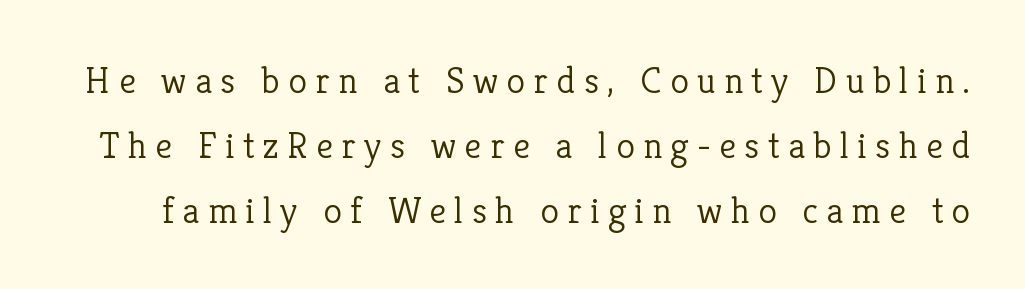
The image shows 38 px light serif type, upright; set line spacing 1.71x, unusually wide letter spacing (+0.22 em), not underlined; low stroke contrast and a medium x-height.
